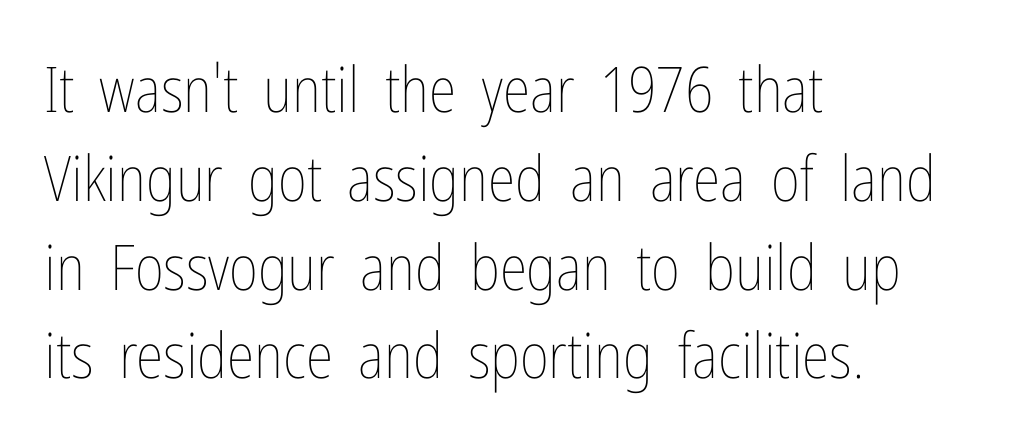
Each stroke keeps to a modest, everyday thickness or less. Underlining? Definitely not there. The ragged edge is on the right, which tells us the setting is flush left. Is this a fixed-width face? No — the glyphs have proportional, varying widths. Students, note that the glyphs here touch the page at normal intervals.
